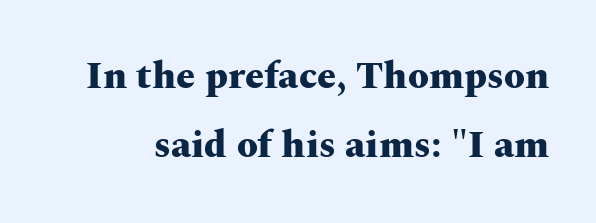
Are there feet on the stems? There are — it's a serif. On the weight axis this lands at bold, roughly 700. The gap between lines stays unmarked. This rendering leaves character spacing at its baseline value. Vertical strokes here are truly vertical. The face used here is proportionally spaced, like ordinary book or web type.
